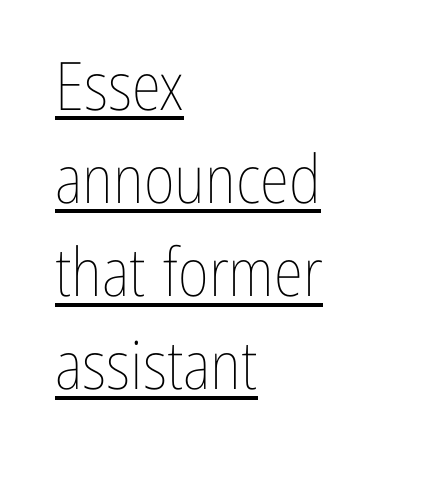
The face used here is proportionally spaced, like ordinary book or web type. Layout note: lines flush left. Standard letterfit; no display-style spreading of the glyphs. Emphasis is given by a line drawn under the lettering. No heavy texture on the line: the type isn't bold.
